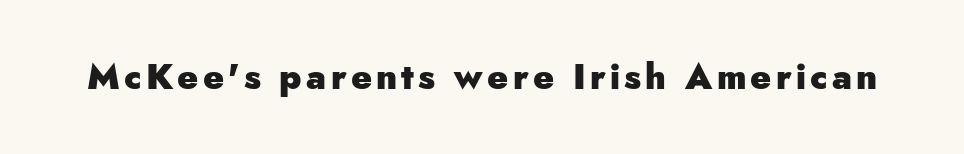
Notice how thick the strokes are: this is what a full bold looks like. Grotesque or geometric, the face here clearly has no serifs. Think of a printed novel: that variable character pitch is what you see here. The zone under the glyphs is completely vacant. No italicization has been applied; the sample stays upright.
